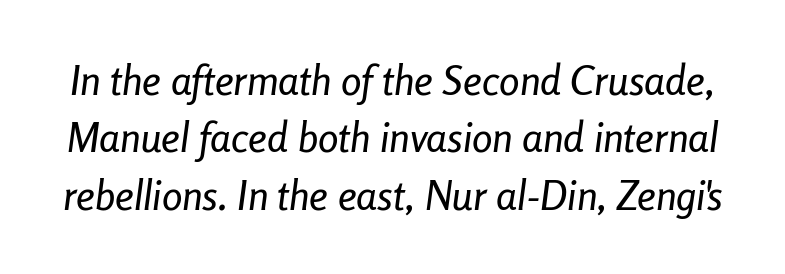
{"italic": "yes", "lean": "right", "slant_degrees": 8, "width": "condensed", "stroke_contrast": "low", "x_height": "medium", "monospaced": "no", "underline": "no", "line_spacing": "normal", "line_spacing_ratio": 1.4, "letter_spacing": "normal", "letter_spacing_em": 0.0, "glyph_px": 41}
